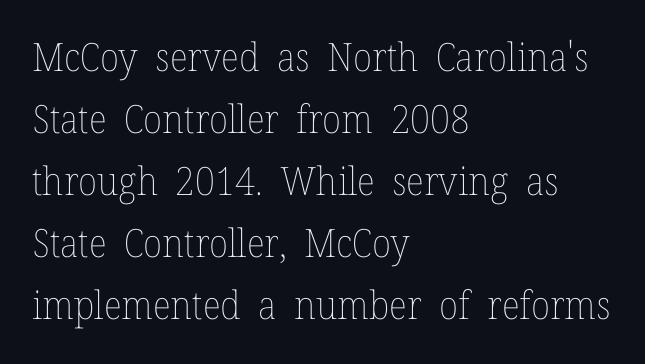
{"italic": "no", "bold": "no", "weight": "thin", "width": "normal", "stroke_contrast": "low", "x_height": "medium", "monospaced": "no", "underline": "no", "align": "left", "line_spacing": "normal", "line_spacing_ratio": 1.59, "letter_spacing": "normal", "letter_spacing_em": 0.0, "glyph_px": 39}
